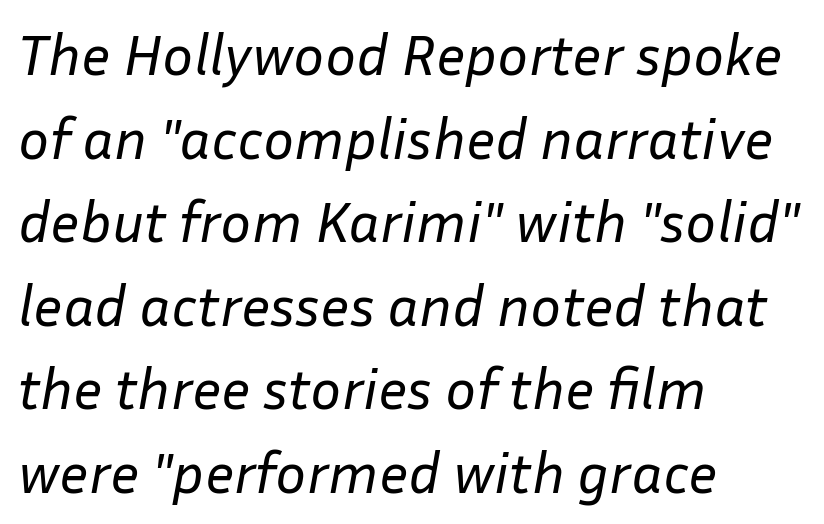
The image shows 58 px regular-weight type, italic (leaning right); set left-aligned, normal line spacing (1.44x), normal letter spacing, not underlined; low stroke contrast and a medium x-height.
